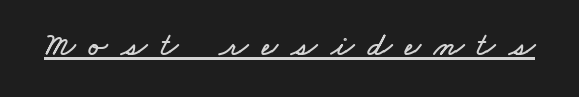
Q: Is the text underlined? A: Yes.
Q: Is the spacing between letters normal or unusually wide? A: Unusually wide.
Q: Width (condensed, normal, or wide)? A: Wide.
Q: Stroke contrast? A: Low.
Q: x-height? A: Small.
Q: Monospaced? A: No.
